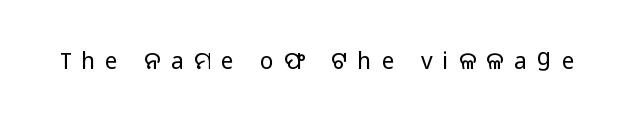
{"italic": "no", "bold": "no", "underline": "no", "letter_spacing": "wide", "letter_spacing_em": 0.44, "glyph_px": 23}
